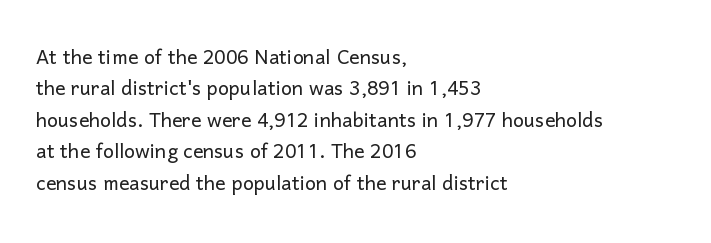
{"italic": "no", "bold": "no", "underline": "no", "align": "left", "line_spacing_ratio": 1.21, "letter_spacing": "normal", "letter_spacing_em": 0.0, "glyph_px": 26}
